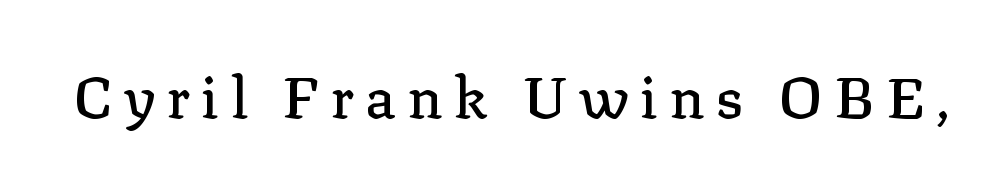
The image shows 58 px serif type, upright; set not underlined; low stroke contrast and a medium x-height.
